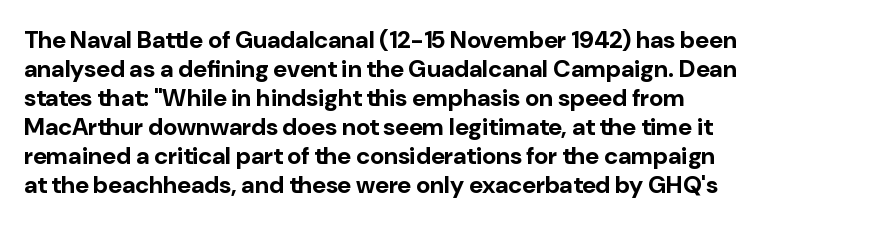
The image shows 24 px bold type, upright; set left-aligned, line spacing 1.21x, normal letter spacing, not underlined.
